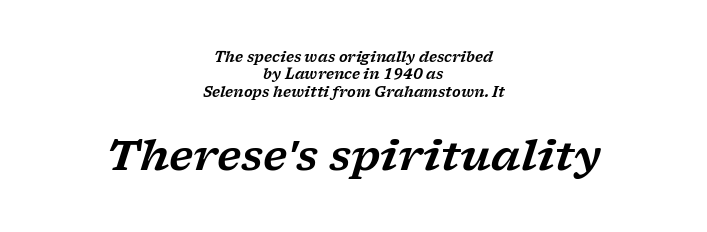
{"serif": "yes", "italic": "yes", "lean": "right", "slant_degrees": 17, "width": "wide", "stroke_contrast": "low", "x_height": "medium", "monospaced": "no", "underline": "no", "align": "center", "line_spacing": "normal", "line_spacing_ratio": 1.25, "letter_spacing": "normal", "letter_spacing_em": 0.0, "larger_block": "second", "size_ratio": 3.0, "glyph_px": 42}
